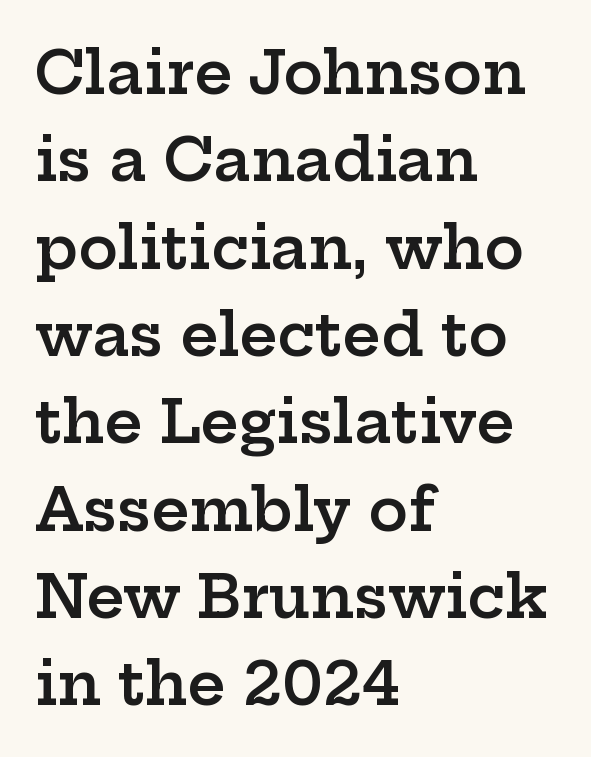
The image shows 59 px semibold, wide serif type, upright; set left-aligned, normal line spacing (1.48x), normal letter spacing, not underlined; low stroke contrast and a medium x-height.
